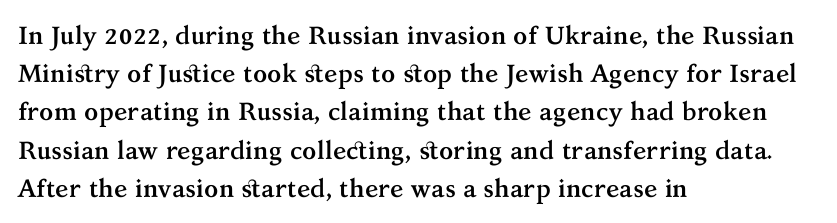
The image shows 25 px bold type, upright; set left-aligned, normal line spacing (1.53x), normal letter spacing, not underlined.
